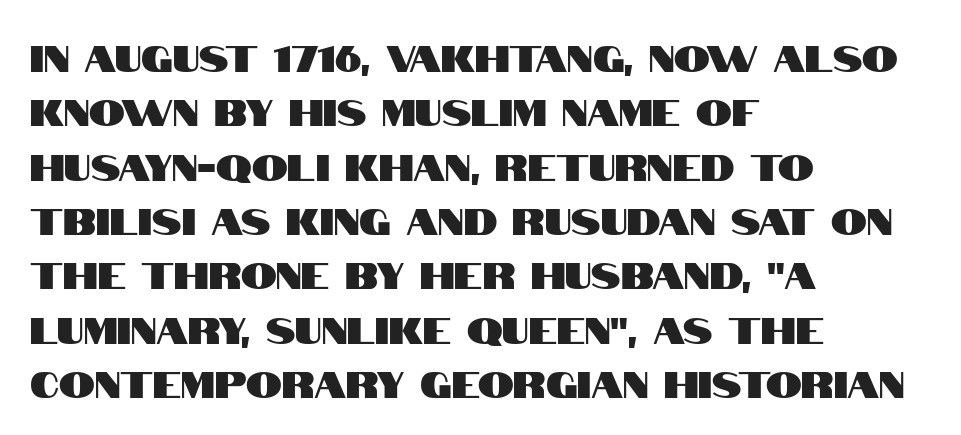
{"serif": "no", "italic": "no", "width": "condensed", "stroke_contrast": "high", "x_height": "large", "monospaced": "no", "underline": "no", "align": "left", "line_spacing": "normal", "line_spacing_ratio": 1.51, "letter_spacing": "normal", "letter_spacing_em": 0.0, "glyph_px": 36}
